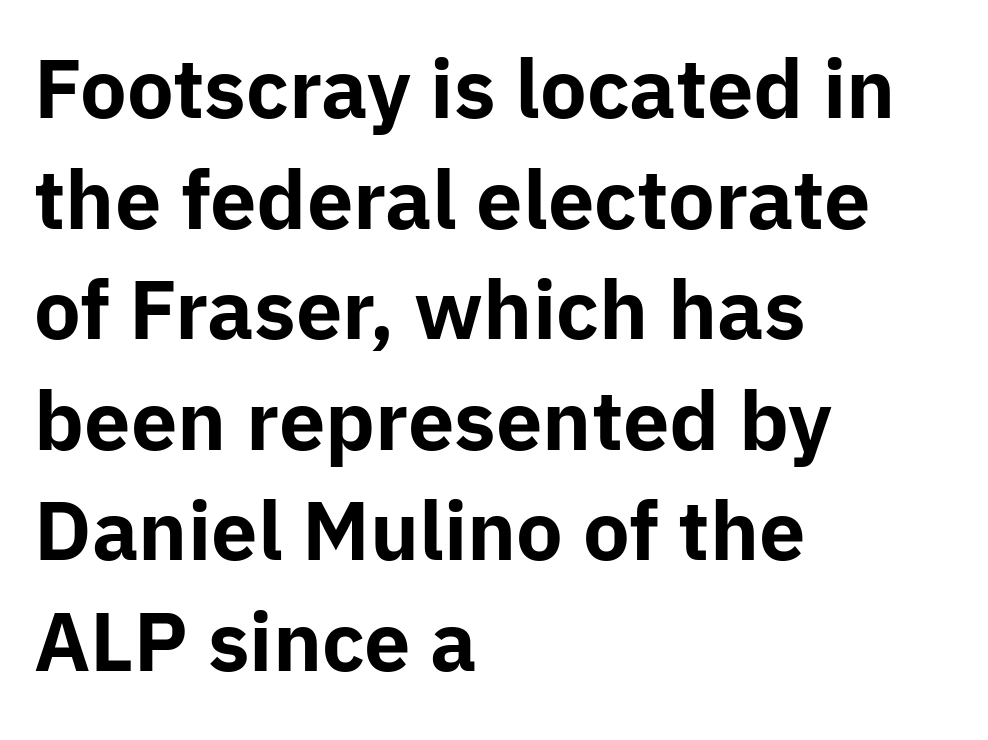
In terms of leading, this rendering sits right in the middle. Vertical strokes here are truly vertical. In terms of letterspacing, this is plain default setting. Which margin do the lines hug? The left one — the right edge is uneven. A sans-serif font was chosen for this passage.
